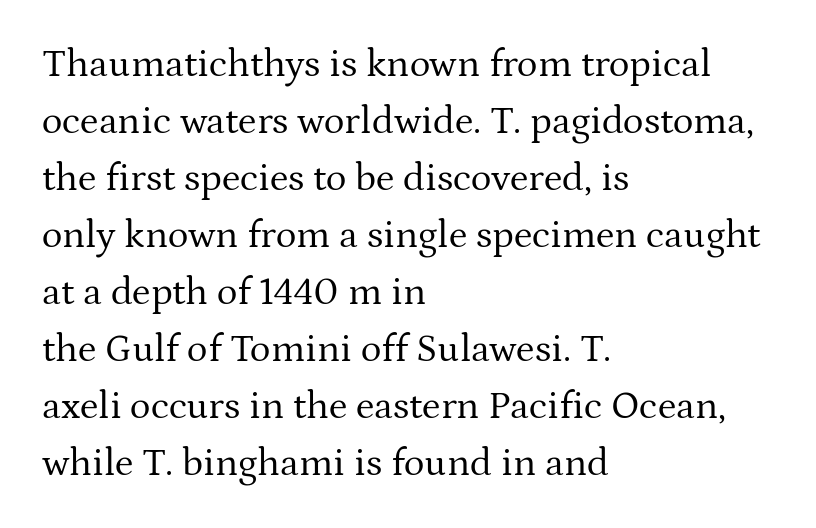
The image shows 39 px regular-weight serif type, upright; set left-aligned, normal line spacing (1.46x), normal letter spacing, not underlined; medium stroke contrast and a medium x-height.
